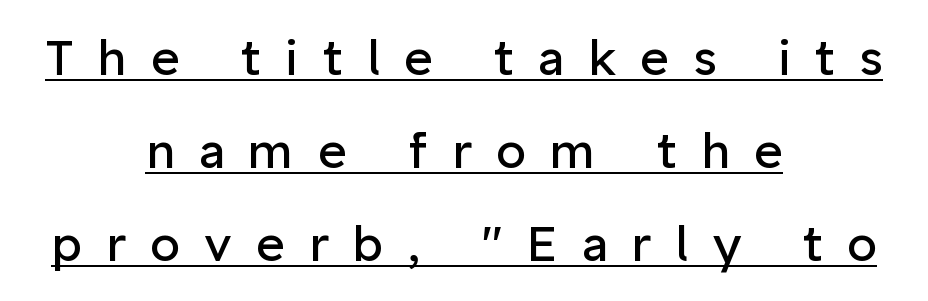
The image shows 49 px regular-weight sans-serif type, upright; set centered, loose line spacing (1.9x), unusually wide letter spacing (+0.49 em), underlined; low stroke contrast and a medium x-height.
